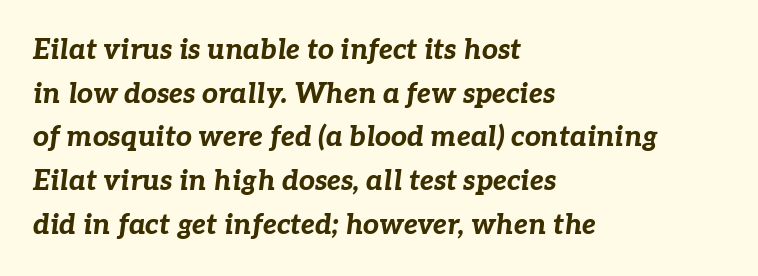
The image shows 28 px bold type, italic (leaning right); set left-aligned, normal line spacing (1.56x), normal letter spacing, not underlined; low stroke contrast and a medium x-height.
